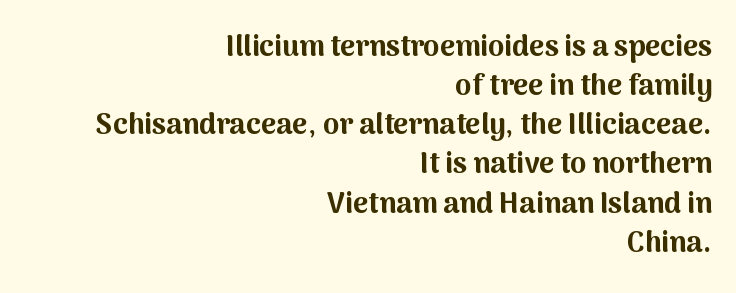
Q: Is the text bold? A: Yes.
Q: Is the text italic (slanted)? A: No, it is upright.
Q: Is the typeface a serif or a sans-serif typeface? A: Sans-serif.
Q: Is the text underlined? A: No.
Q: How is the paragraph aligned? A: Right-aligned.
Q: Is the spacing between letters normal or unusually wide? A: Normal.
Q: Is the spacing between lines tight, normal or loose? A: Normal.
Q: Width (condensed, normal, or wide)? A: Normal.
Q: Stroke contrast? A: Medium.
Q: x-height? A: Medium.
Q: Monospaced? A: No.
